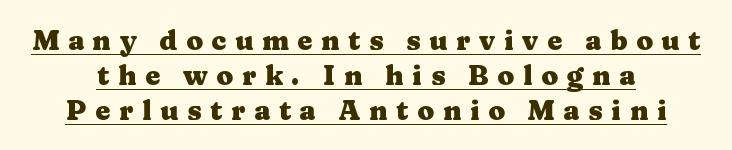
The image shows 27 px bold type, upright; set normal line spacing (1.29x), unusually wide letter spacing (+0.32 em), underlined.
